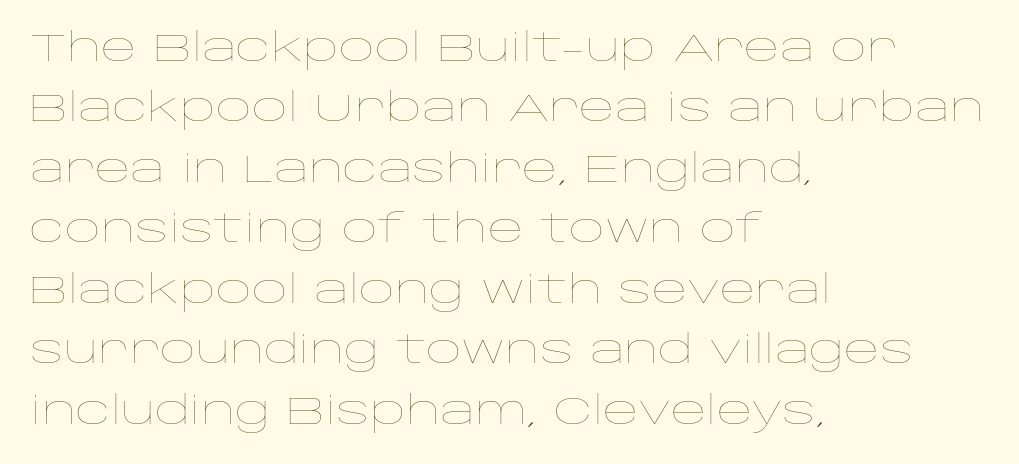
Letters have the restrained weight of plain body copy at most. The lettering holds an erect, upright posture throughout. The typesetter chose a ragged-right arrangement here. Do the characters align in a grid? No, the font is proportional. Plain, unruled lines of type.
